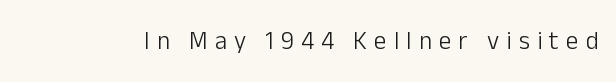
Letter spacing: wide. Anything drawn beneath the words? Only blank space. The font's upright variant was chosen for this text. The characters are drawn with everyday or finer stroke widths.
